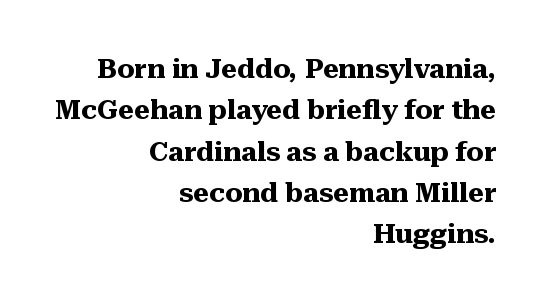
The image shows 27 px bold type, upright; set right-aligned, normal line spacing (1.53x), normal letter spacing, not underlined.
